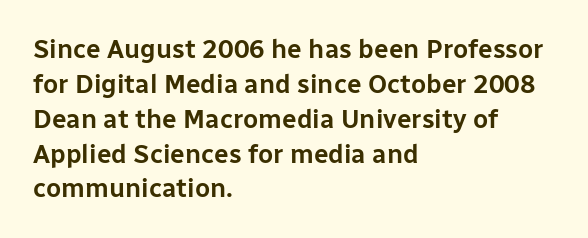
{"italic": "no", "underline": "no", "align": "left", "line_spacing": "normal", "line_spacing_ratio": 1.34, "letter_spacing": "normal", "letter_spacing_em": 0.0, "glyph_px": 26}
